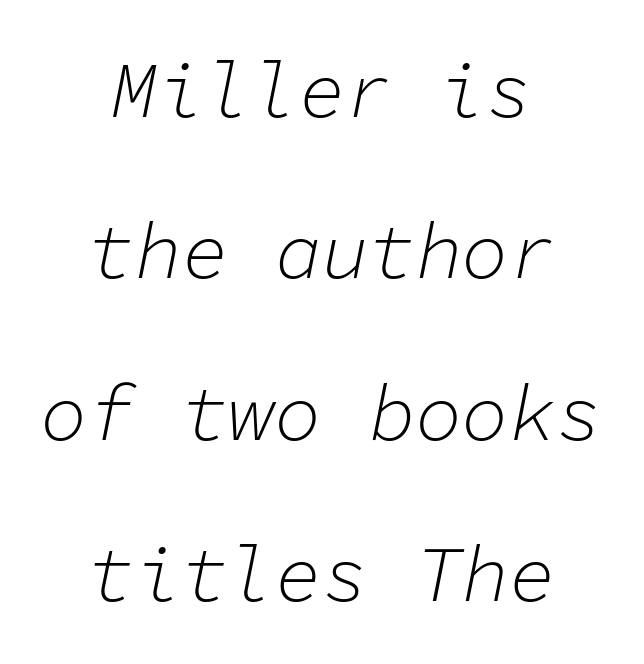
Q: Is the text bold? A: No.
Q: Is the text italic (slanted)? A: Yes, it leans right by about 11 degrees.
Q: Is the text underlined? A: No.
Q: How is the paragraph aligned? A: Centered.
Q: Is the spacing between letters normal or unusually wide? A: Normal.
Q: Is the spacing between lines tight, normal or loose? A: Loose.
Q: Width (condensed, normal, or wide)? A: Normal.
Q: Stroke contrast? A: Low.
Q: x-height? A: Medium.
Q: Monospaced? A: Yes.
